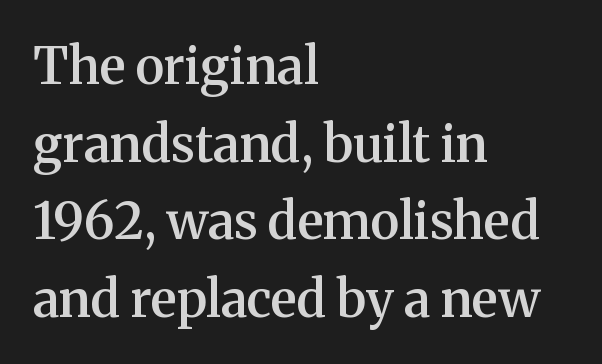
The image shows 51 px semibold serif type, upright; set left-aligned, normal line spacing (1.52x), normal letter spacing, not underlined; medium stroke contrast and a medium x-height.
